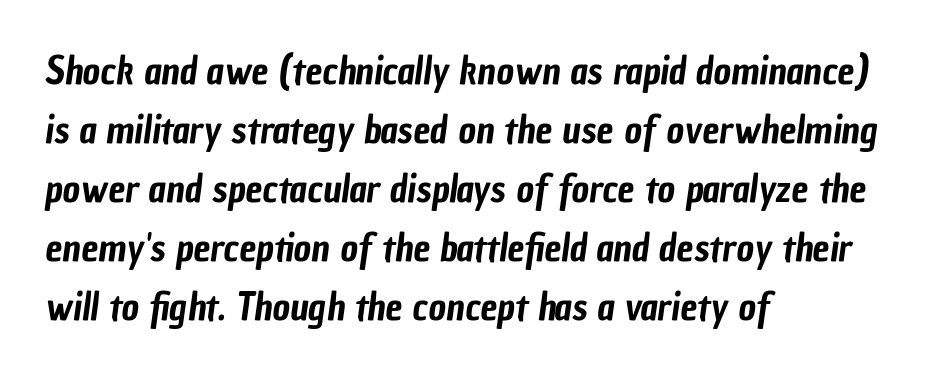
Q: Is the typeface a serif or a sans-serif typeface? A: Sans-serif.
Q: Is the text underlined? A: No.
Q: How is the paragraph aligned? A: Left-aligned.
Q: Is the spacing between letters normal or unusually wide? A: Normal.
Q: Is the spacing between lines tight, normal or loose? A: Normal.
Q: Width (condensed, normal, or wide)? A: Condensed.
Q: Stroke contrast? A: Low.
Q: x-height? A: Medium.
Q: Monospaced? A: No.
